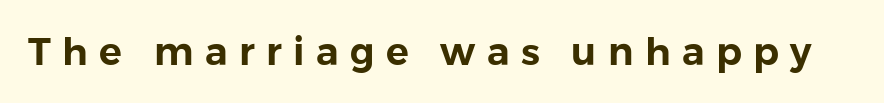
The image shows 38 px sans-serif type, upright; set unusually wide letter spacing (+0.3 em), not underlined; a medium x-height.
